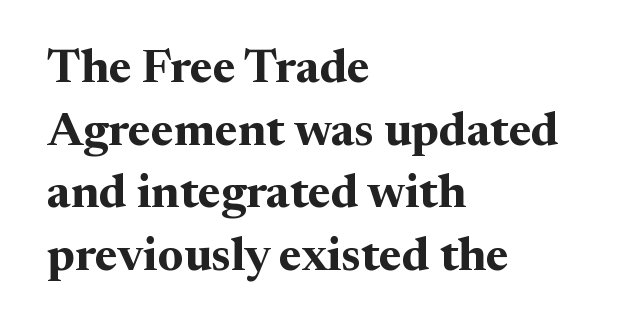
The image shows 47 px bold serif type, upright; set left-aligned, normal line spacing (1.33x), normal letter spacing, not underlined; medium stroke contrast and a medium x-height.
